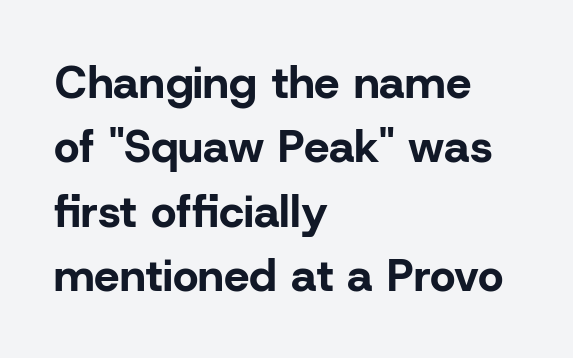
The area under the type is left untouched. What's the leading like? Ordinary, nothing unusual. This is the regular roman posture of the typeface. This sample uses a sans-serif face. Line beginnings align vertically; line endings do not. The face used here is proportionally spaced, like ordinary book or web type.
